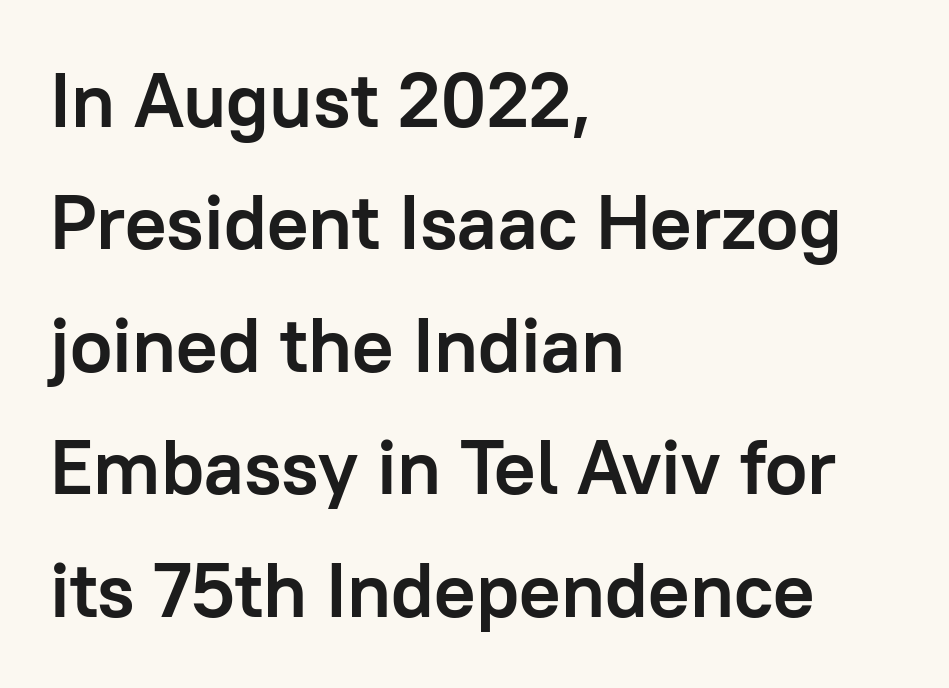
The image shows 77 px semibold sans-serif type, upright; set left-aligned, normal line spacing (1.59x), normal letter spacing, not underlined; low stroke contrast and a medium x-height.
